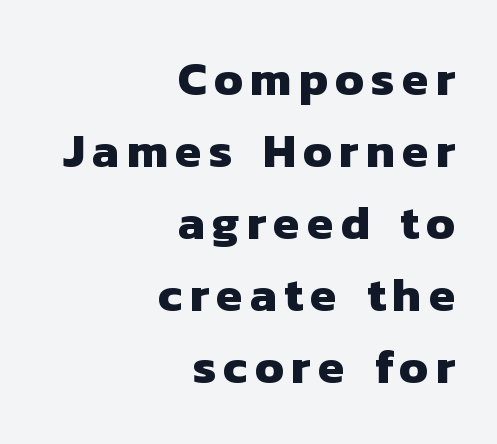
{"serif": "no", "bold": "yes", "weight": "heavy", "width": "normal", "stroke_contrast": "low", "x_height": "medium", "monospaced": "no", "underline": "no", "align": "right", "line_spacing": "normal", "line_spacing_ratio": 1.5, "glyph_px": 48}
